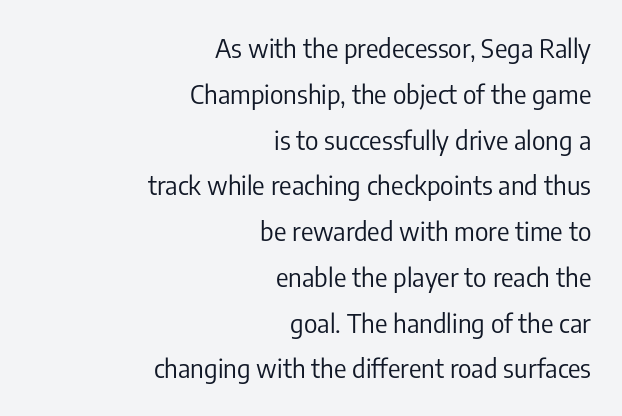
Teacher's note: observe the even right margin — that is flush-right alignment. Rendered with straight, roman letterforms. Quick note: underline off. Weight: in the light-to-regular range. Compared with typical body copy, the letter spacing here is the same.
